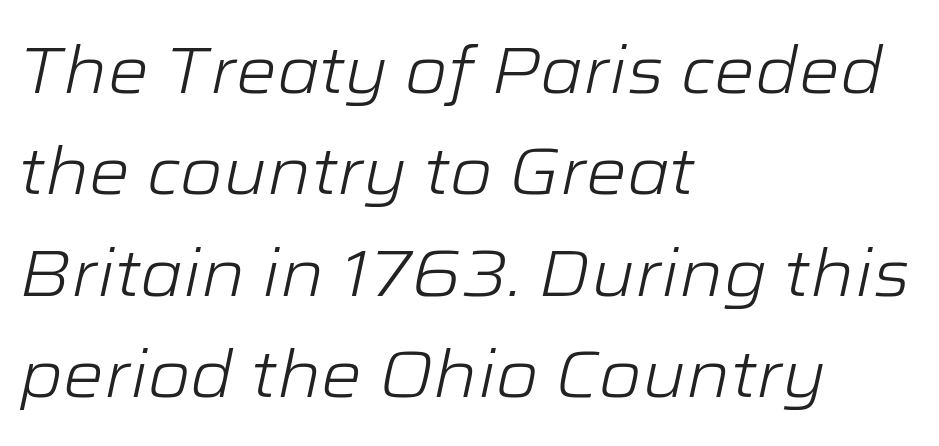
{"italic": "yes", "lean": "right", "slant_degrees": 12, "bold": "no", "weight": "light", "width": "wide", "stroke_contrast": "low", "x_height": "medium", "monospaced": "no", "underline": "no", "align": "left", "line_spacing": "normal", "line_spacing_ratio": 1.56, "letter_spacing": "normal", "letter_spacing_em": 0.0, "glyph_px": 65}
